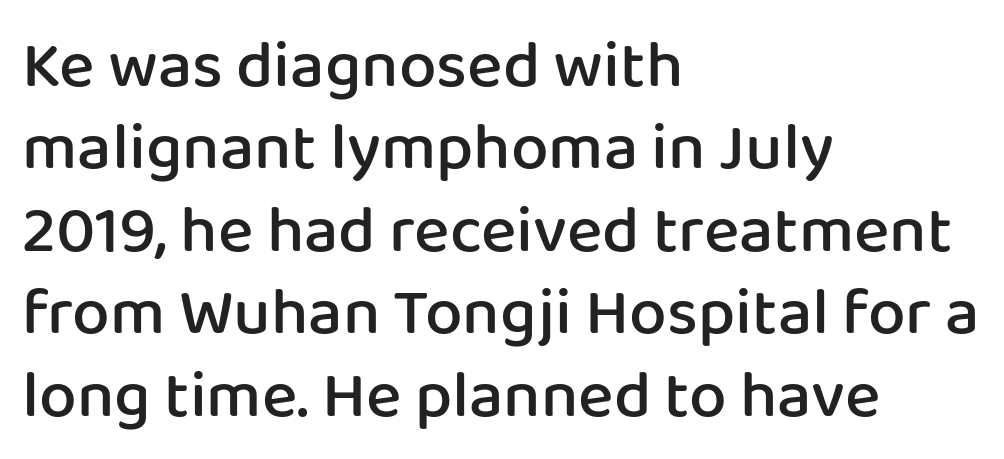
The line texture is even and compact thanks to regular tracking. Think of a printed novel: that variable character pitch is what you see here. The string is rendered with underlining switched off. The ragged edge is on the right, which tells us the setting is flush left. Firm but not heavy-handed strokes: this text is semibold.
